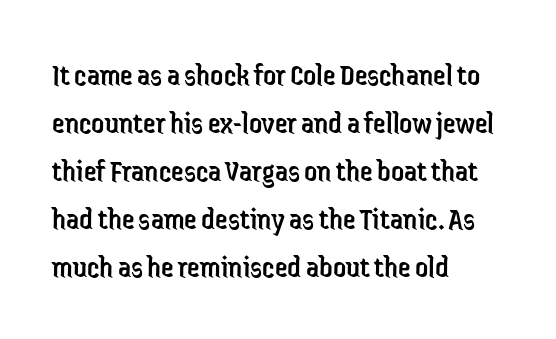
Honestly, the row spacing looks completely unremarkable. Descenders hang freely into open space. Each letter keeps its own natural width here, so spacing adapts to shape. A roman cut, with each character standing at attention. Nope, no serifs anywhere on these letters. The passage shown is not bold in any degree.
